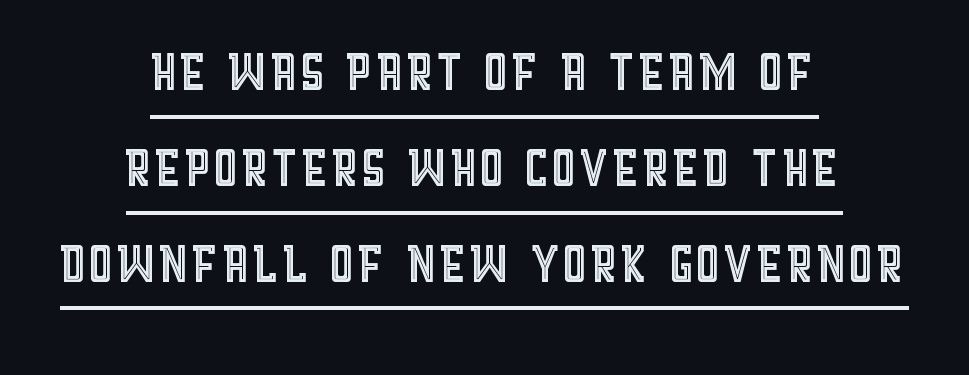
The image shows 69 px condensed type, upright; set centered, normal line spacing (1.39x), normal letter spacing, underlined; a large x-height.
